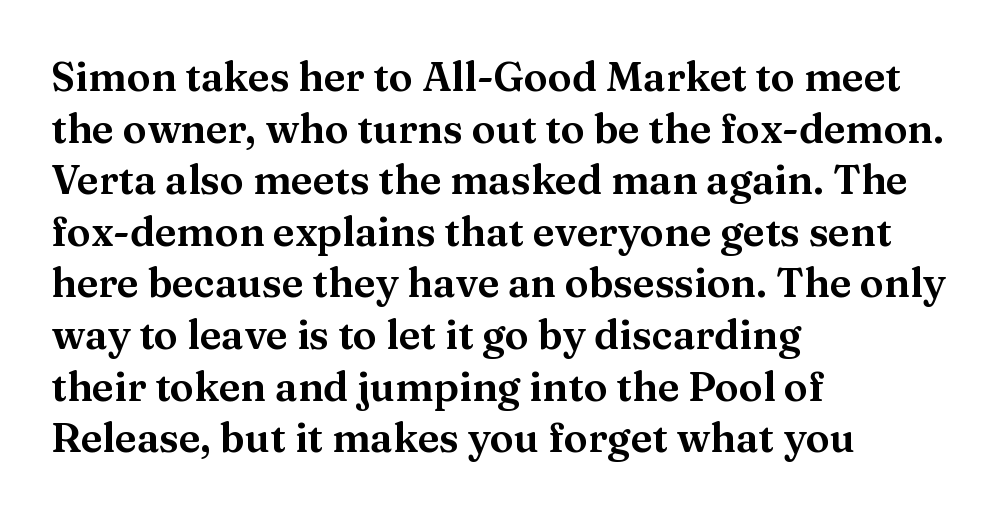
{"serif": "yes", "italic": "no", "width": "wide", "stroke_contrast": "medium", "x_height": "medium", "monospaced": "no", "underline": "no", "align": "left", "line_spacing": "normal", "line_spacing_ratio": 1.29, "letter_spacing": "normal", "letter_spacing_em": 0.0, "glyph_px": 40}
